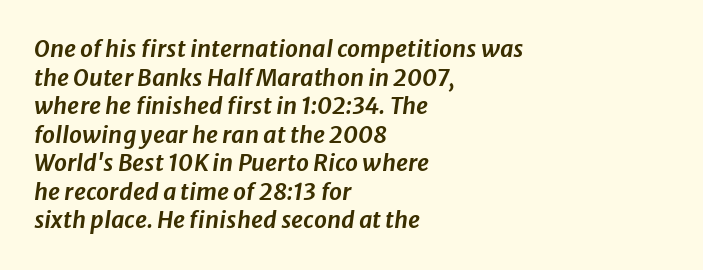
The image shows 23 px text type, italic (leaning right); set left-aligned, line spacing 1.24x, normal letter spacing, not underlined.
